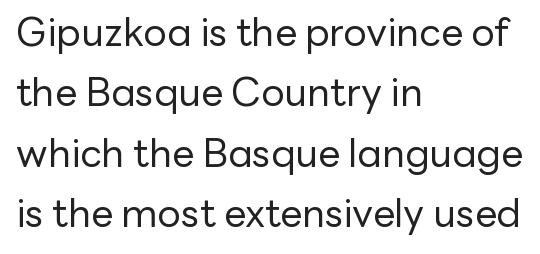
Q: Is the text bold? A: No.
Q: Is the text italic (slanted)? A: No, it is upright.
Q: Is the typeface a serif or a sans-serif typeface? A: Sans-serif.
Q: Is the text underlined? A: No.
Q: How is the paragraph aligned? A: Left-aligned.
Q: Is the spacing between letters normal or unusually wide? A: Normal.
Q: Is the spacing between lines tight, normal or loose? A: Normal.
Q: Width (condensed, normal, or wide)? A: Normal.
Q: Stroke contrast? A: Low.
Q: x-height? A: Medium.
Q: Monospaced? A: No.
